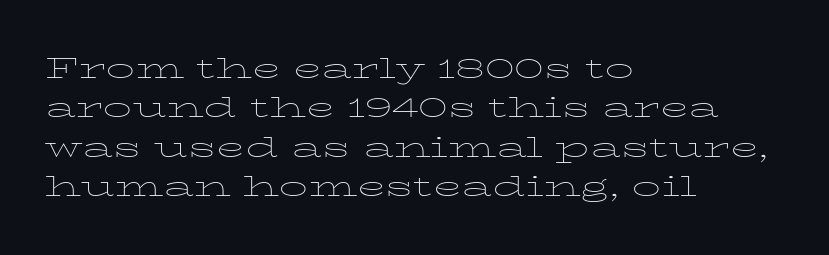
Q: Is the text bold? A: No.
Q: Is the text italic (slanted)? A: No, it is upright.
Q: Is the typeface a serif or a sans-serif typeface? A: Serif.
Q: Is the text underlined? A: No.
Q: How is the paragraph aligned? A: Left-aligned.
Q: Is the spacing between letters normal or unusually wide? A: Normal.
Q: Is the spacing between lines tight, normal or loose? A: Normal.
Q: Width (condensed, normal, or wide)? A: Wide.
Q: Stroke contrast? A: Low.
Q: x-height? A: Medium.
Q: Monospaced? A: No.
